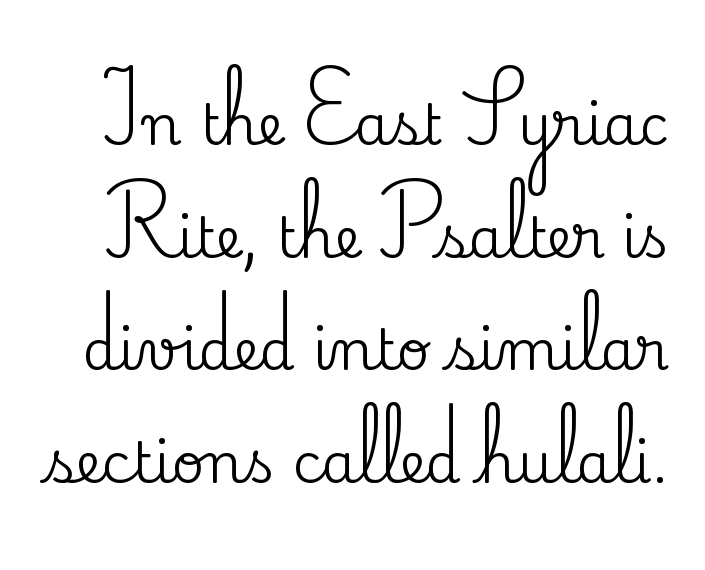
{"serif": "yes", "italic": "no", "width": "normal", "stroke_contrast": "medium", "x_height": "small", "monospaced": "no", "underline": "no", "line_spacing": "loose", "line_spacing_ratio": 2.01, "letter_spacing": "normal", "letter_spacing_em": 0.0, "glyph_px": 56}
